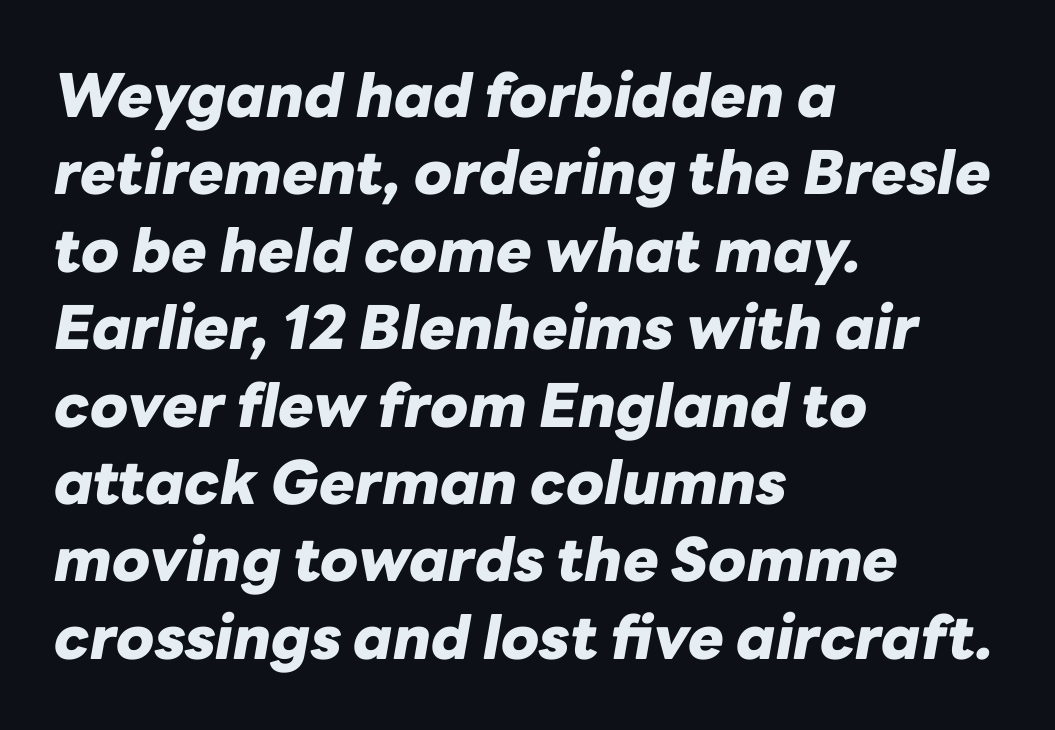
The image shows 60 px heavy type, italic (leaning right); set left-aligned, normal line spacing (1.29x), normal letter spacing, not underlined; low stroke contrast and a medium x-height.
